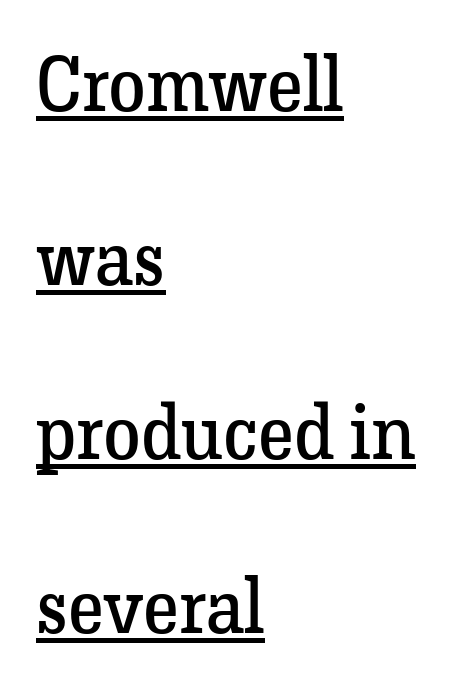
The image shows 76 px regular-weight serif type, upright; set left-aligned, loose line spacing (2.29x), normal letter spacing, underlined; low stroke contrast and a medium x-height.
